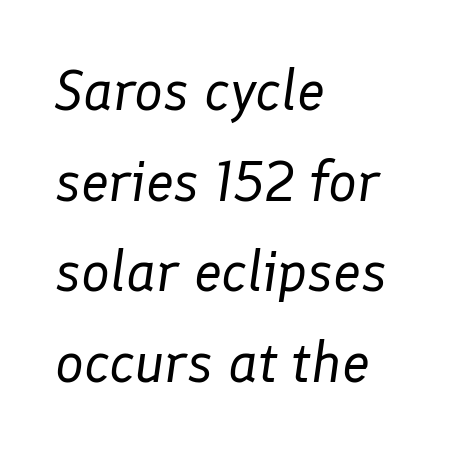
{"italic": "yes", "lean": "right", "slant_degrees": 8, "bold": "no", "weight": "regular", "width": "normal", "stroke_contrast": "low", "x_height": "medium", "monospaced": "no", "underline": "no", "align": "left", "line_spacing": "normal", "line_spacing_ratio": 1.59, "letter_spacing": "normal", "letter_spacing_em": 0.0, "glyph_px": 57}
